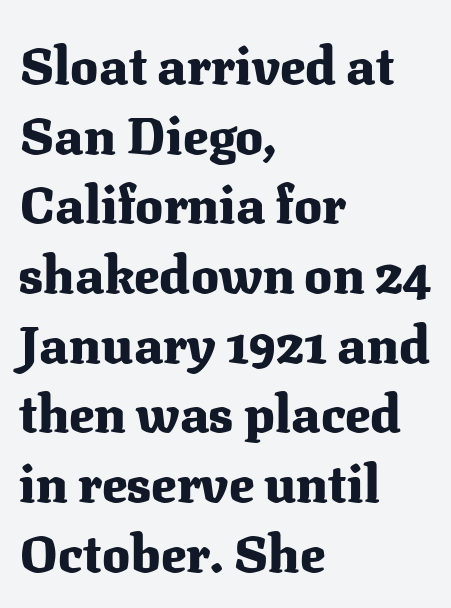
The image shows 52 px heavy serif type, upright; set left-aligned, normal line spacing (1.34x), normal letter spacing, not underlined; medium stroke contrast and a medium x-height.
